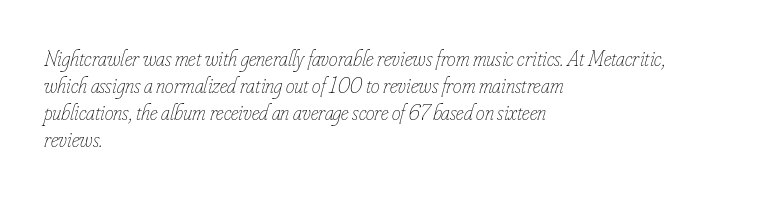
{"italic": "yes", "lean": "right", "slant_degrees": 16, "bold": "no", "underline": "no", "align": "left", "line_spacing_ratio": 1.23, "letter_spacing": "normal", "letter_spacing_em": 0.0, "glyph_px": 22}
